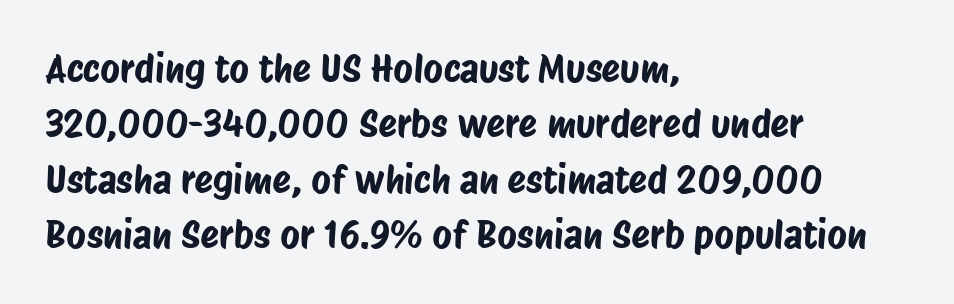
{"serif": "no", "width": "condensed", "stroke_contrast": "low", "x_height": "large", "monospaced": "no", "underline": "no", "align": "left", "line_spacing": "normal", "line_spacing_ratio": 1.46, "letter_spacing": "normal", "letter_spacing_em": 0.0, "glyph_px": 38}
